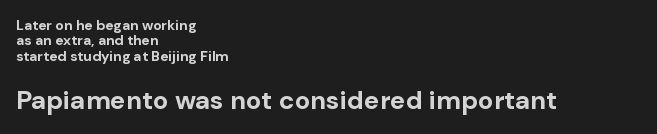
The image shows 26 px bold type, upright; set left-aligned, tight line spacing (1.09x), normal letter spacing, not underlined; the second (bottom) block is 1.86x larger.
